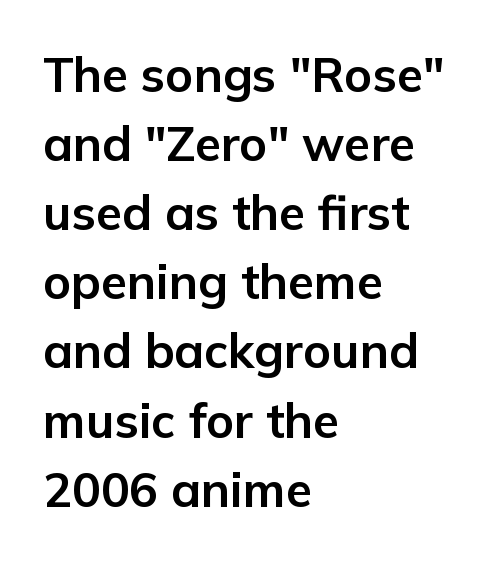
These lines were composed using upright roman letters. The rendering uses a moderate line-height, typical for paragraphs. The paragraph has a hard left edge and a soft right edge. Is the letter spacing exaggerated? No — it looks like the ordinary default. The sample has been set heavy, in full bold. Plain, unruled lines of type.
